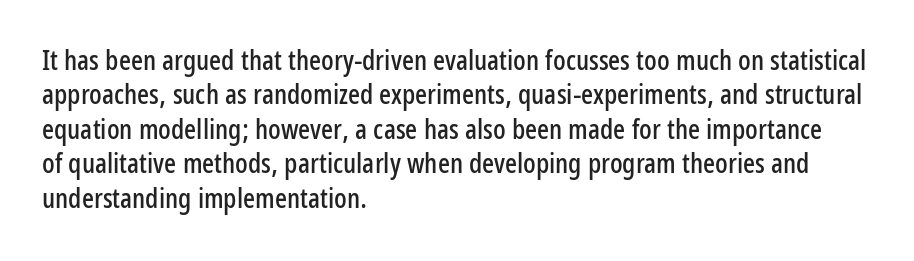
In terms of letterform style, serifs are entirely absent. These lines keep a tight, regular rhythm from letter to letter. Do the characters align in a grid? No, the font is proportional. Plain, unruled lines of type.
